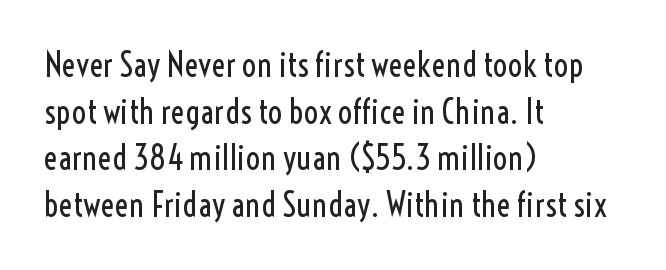
Q: Is the text bold? A: No.
Q: Is the text italic (slanted)? A: No, it is upright.
Q: Is the typeface a serif or a sans-serif typeface? A: Sans-serif.
Q: Is the text underlined? A: No.
Q: How is the paragraph aligned? A: Left-aligned.
Q: Is the spacing between letters normal or unusually wide? A: Normal.
Q: Is the spacing between lines tight, normal or loose? A: Normal.
Q: Width (condensed, normal, or wide)? A: Condensed.
Q: x-height? A: Medium.
Q: Monospaced? A: No.
